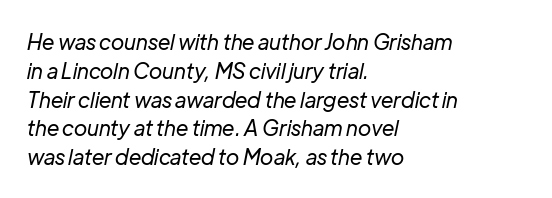
Q: Is the text bold? A: No.
Q: Is the text italic (slanted)? A: Yes, it leans right by about 12 degrees.
Q: Is the text underlined? A: No.
Q: How is the paragraph aligned? A: Left-aligned.
Q: Is the spacing between letters normal or unusually wide? A: Normal.
Q: Is the spacing between lines tight, normal or loose? A: Normal.
